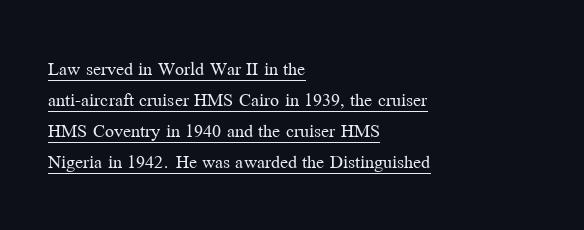
{"italic": "no", "bold": "no", "underline": "yes", "align": "left", "line_spacing": "normal", "line_spacing_ratio": 1.55, "letter_spacing": "normal", "letter_spacing_em": 0.0, "glyph_px": 20}
